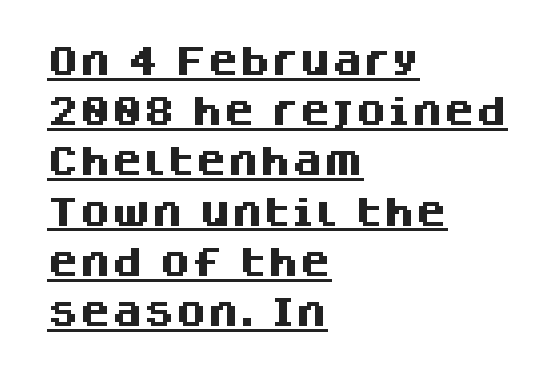
{"serif": "no", "italic": "no", "bold": "yes", "weight": "heavy", "width": "normal", "stroke_contrast": "medium", "x_height": "large", "monospaced": "no", "underline": "yes", "align": "left", "line_spacing": "normal", "line_spacing_ratio": 1.57, "letter_spacing": "normal", "letter_spacing_em": 0.0, "glyph_px": 32}
